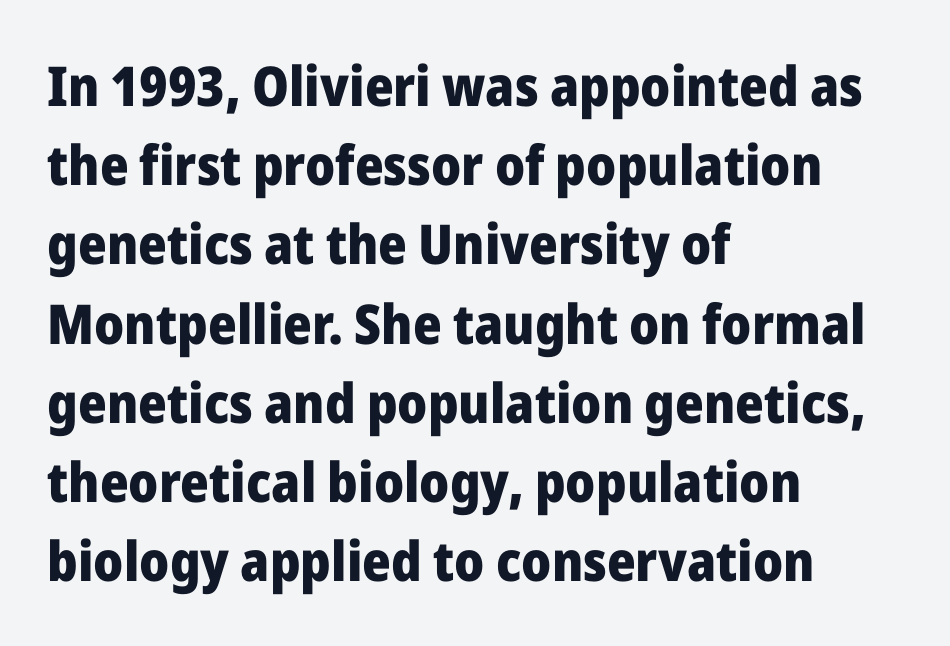
Q: Is the text bold? A: Yes.
Q: Is the text italic (slanted)? A: No, it is upright.
Q: Is the typeface a serif or a sans-serif typeface? A: Sans-serif.
Q: Is the text underlined? A: No.
Q: How is the paragraph aligned? A: Left-aligned.
Q: Is the spacing between letters normal or unusually wide? A: Normal.
Q: Is the spacing between lines tight, normal or loose? A: Normal.
Q: Width (condensed, normal, or wide)? A: Normal.
Q: Stroke contrast? A: Low.
Q: x-height? A: Medium.
Q: Monospaced? A: No.
